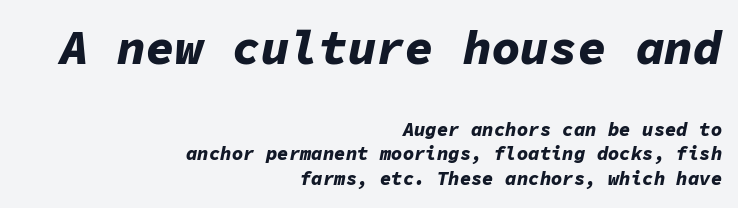
{"italic": "yes", "lean": "right", "slant_degrees": 11, "bold": "yes", "weight": "bold", "width": "normal", "stroke_contrast": "low", "x_height": "medium", "monospaced": "yes", "underline": "no", "align": "right", "line_spacing": "normal", "line_spacing_ratio": 1.3, "letter_spacing": "normal", "letter_spacing_em": 0.0, "larger_block": "first", "size_ratio": 2.53, "glyph_px": 48}
